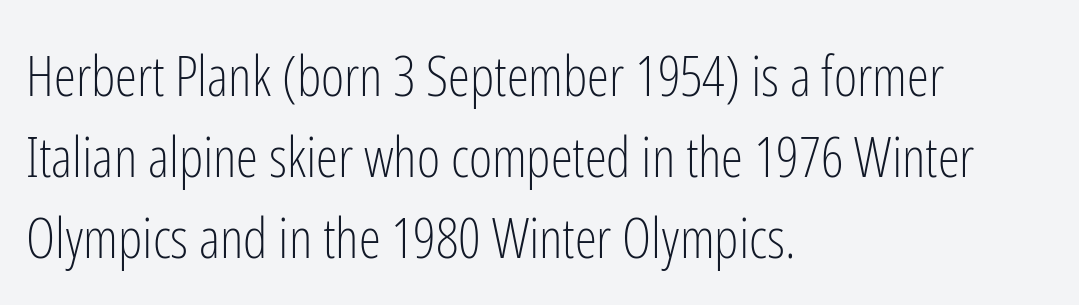
Q: Is the text bold? A: No.
Q: Is the text italic (slanted)? A: No, it is upright.
Q: Is the typeface a serif or a sans-serif typeface? A: Sans-serif.
Q: Is the text underlined? A: No.
Q: How is the paragraph aligned? A: Left-aligned.
Q: Is the spacing between letters normal or unusually wide? A: Normal.
Q: Is the spacing between lines tight, normal or loose? A: Normal.
Q: Width (condensed, normal, or wide)? A: Condensed.
Q: Stroke contrast? A: Low.
Q: x-height? A: Medium.
Q: Monospaced? A: No.
